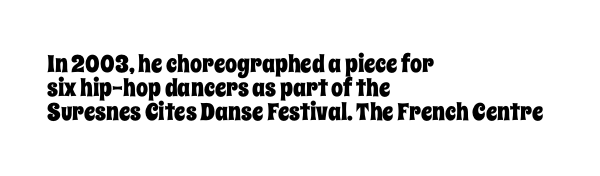
{"italic": "no", "underline": "no", "align": "left", "line_spacing": "tight", "line_spacing_ratio": 1.0, "letter_spacing": "normal", "letter_spacing_em": 0.0, "glyph_px": 24}
